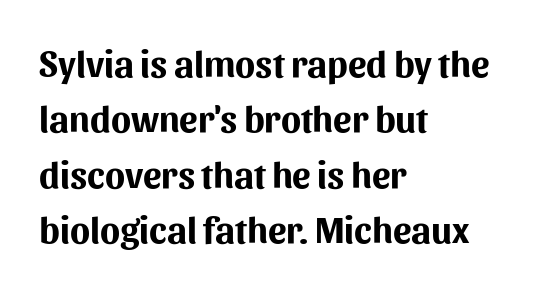
Think of a printed novel: that variable character pitch is what you see here. Alignment: flush left. Between one letter and the next there's only the usual sliver of space. The designer went with a sans here, leaving each stem footless.
